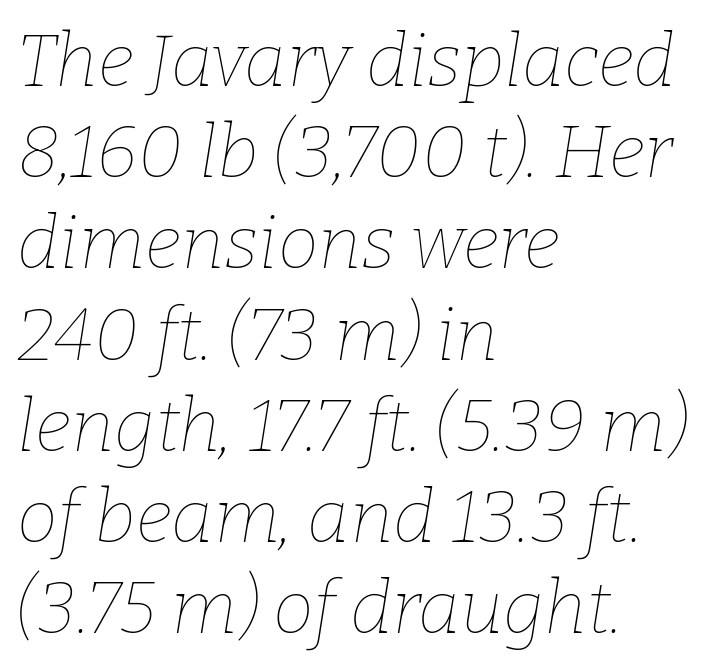
Q: Is the text bold? A: No.
Q: Is the text italic (slanted)? A: Yes, it leans right by about 9 degrees.
Q: Is the text underlined? A: No.
Q: How is the paragraph aligned? A: Left-aligned.
Q: Is the spacing between letters normal or unusually wide? A: Normal.
Q: Is the spacing between lines tight, normal or loose? A: Normal.
Q: Width (condensed, normal, or wide)? A: Normal.
Q: Stroke contrast? A: Low.
Q: x-height? A: Medium.
Q: Monospaced? A: No.
